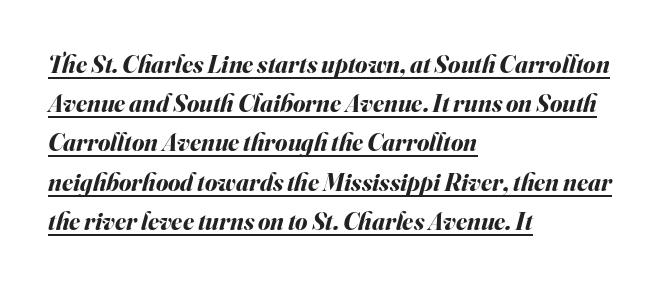
The lines in this sample share a left origin and differ only in where they stop. Students, note that the glyphs here touch the page at normal intervals. This sample keeps an unexceptional amount of space between lines. Strokes here are thick enough to call this a true bold. Tall strokes in this sample are angled rather than plumb. A continuous stroke trails under the words, as in a hyperlink.
